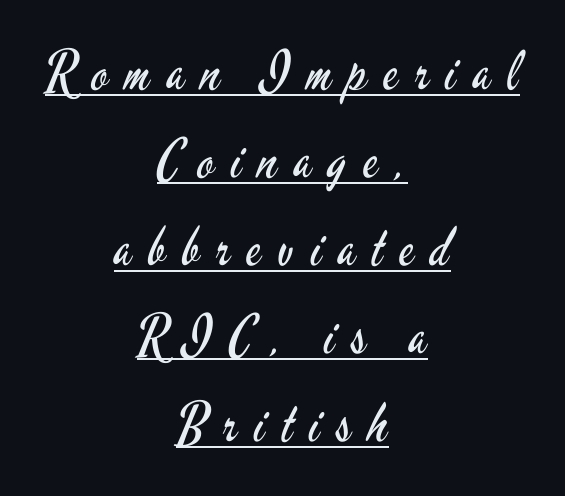
No chunkiness to these letters — they're not bold. Inter-character spacing is expanded well beyond the font's built-in metrics. Leading matches the norm, producing a regular column. Does the type have serifs? No, each stem ends abruptly.
